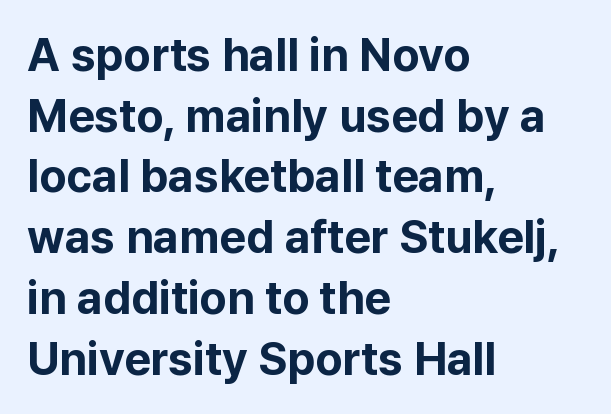
{"serif": "no", "italic": "no", "bold": "yes", "weight": "bold", "width": "normal", "stroke_contrast": "low", "x_height": "medium", "monospaced": "no", "underline": "no", "align": "left", "line_spacing": "normal", "line_spacing_ratio": 1.32, "letter_spacing": "normal", "letter_spacing_em": 0.0, "glyph_px": 46}
